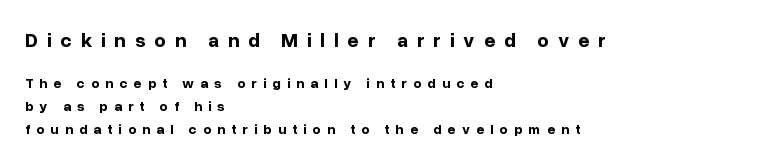
Q: Is the text bold? A: Yes.
Q: Is the text italic (slanted)? A: No, it is upright.
Q: Is the text underlined? A: No.
Q: How is the paragraph aligned? A: Left-aligned.
Q: Is the spacing between letters normal or unusually wide? A: Unusually wide.
Q: Is the spacing between lines tight, normal or loose? A: Normal.
Q: Which block of text is set in a larger size, the first (top) or the second (bottom)? A: The first (top) one.
